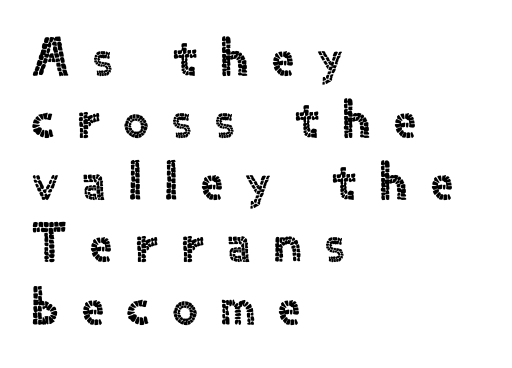
These lines huddle together more closely than default settings would place them. Someone cranked the tracking dial way up on this one. Proportional: the letters do not fall into vertical columns. This rendering features lettering with no underline. This rendering employs a face without finishing strokes, i.e., a sans-serif. The letters stand upright; this is a roman face.
